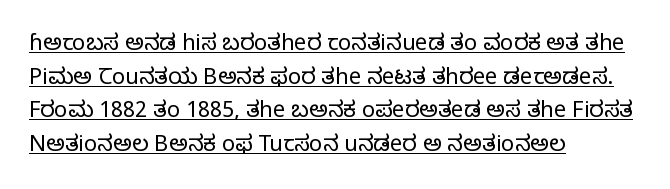
Counters stay open thanks to moderate or lighter strokes. Compared with typical body copy, the letter spacing here is the same. Summary of vertical rhythm: regular, with standard interline spacing. The rendering uses the underline text-decoration. These lines were composed using upright roman letters.
